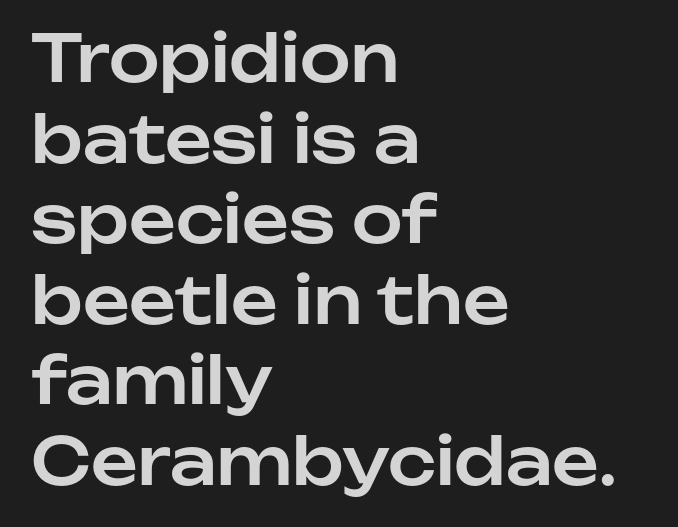
Q: Is the text italic (slanted)? A: No, it is upright.
Q: Is the typeface a serif or a sans-serif typeface? A: Sans-serif.
Q: Is the text underlined? A: No.
Q: How is the paragraph aligned? A: Left-aligned.
Q: Is the spacing between letters normal or unusually wide? A: Normal.
Q: Width (condensed, normal, or wide)? A: Normal.
Q: Stroke contrast? A: Low.
Q: x-height? A: Medium.
Q: Monospaced? A: No.
